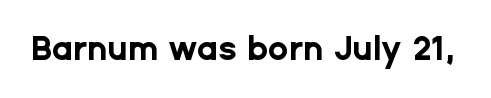
The image shows 33 px bold sans-serif type, upright; set normal letter spacing, not underlined; low stroke contrast and a medium x-height.
